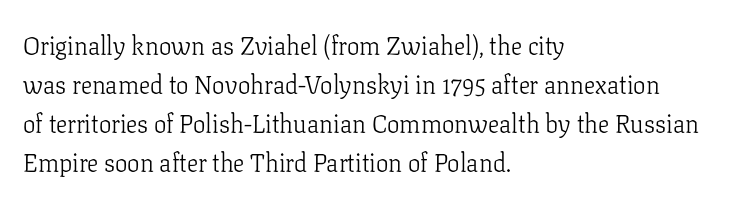
The space between consecutive lines is moderate. In terms of letterspacing, this is plain default setting. This rendering features lettering with no underline. Is the stroke heavy? The answer is a plain regular-or-lighter.
